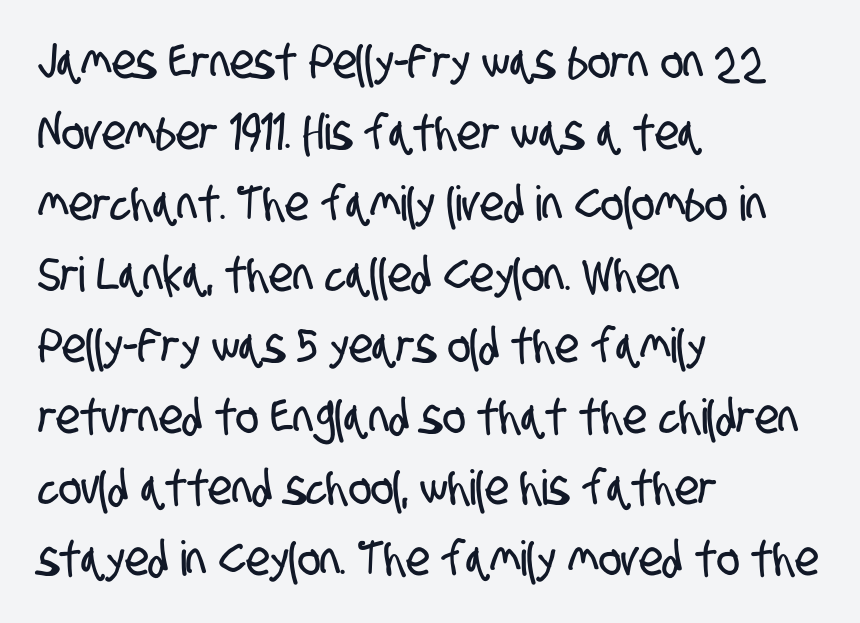
The image shows 48 px condensed sans-serif type; set left-aligned, normal line spacing (1.48x), normal letter spacing, not underlined; low stroke contrast and a large x-height.
